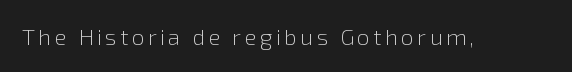
{"italic": "no", "bold": "no", "underline": "no", "glyph_px": 23}
